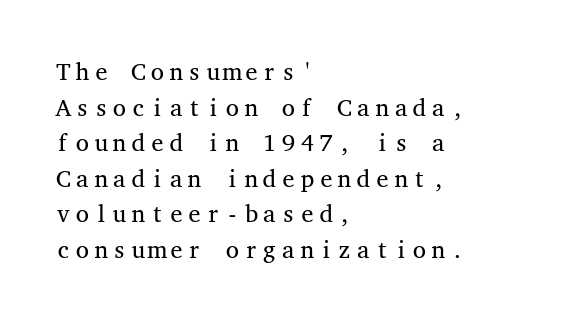
Q: Is the text bold? A: No.
Q: Is the text italic (slanted)? A: No, it is upright.
Q: Is the text underlined? A: No.
Q: How is the paragraph aligned? A: Left-aligned.
Q: Is the spacing between letters normal or unusually wide? A: Normal.
Q: Is the spacing between lines tight, normal or loose? A: Normal.
